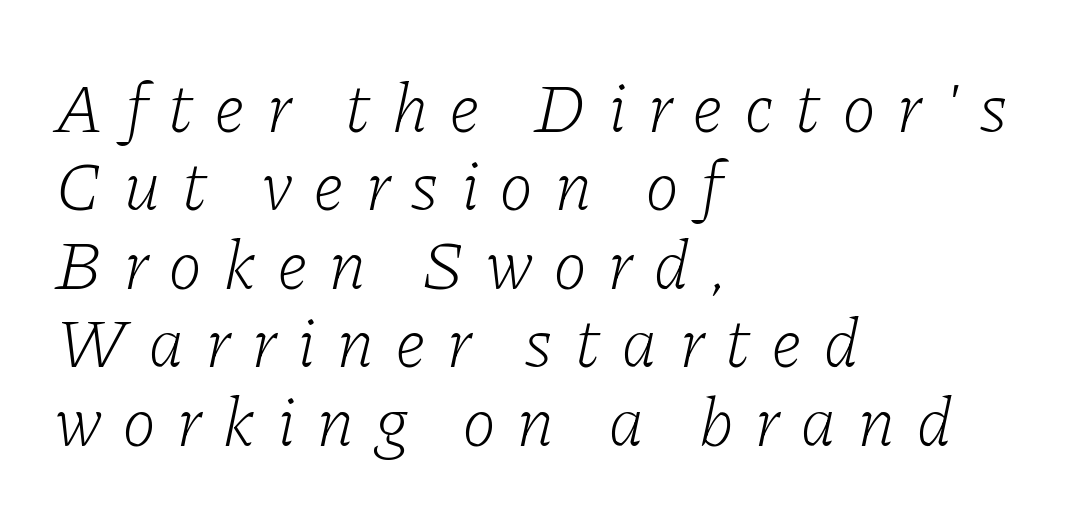
{"serif": "yes", "italic": "yes", "lean": "right", "slant_degrees": 11, "bold": "no", "weight": "light", "width": "normal", "stroke_contrast": "low", "x_height": "medium", "monospaced": "no", "underline": "no", "align": "left", "line_spacing": "tight", "line_spacing_ratio": 1.12, "letter_spacing": "wide", "letter_spacing_em": 0.29, "glyph_px": 70}
